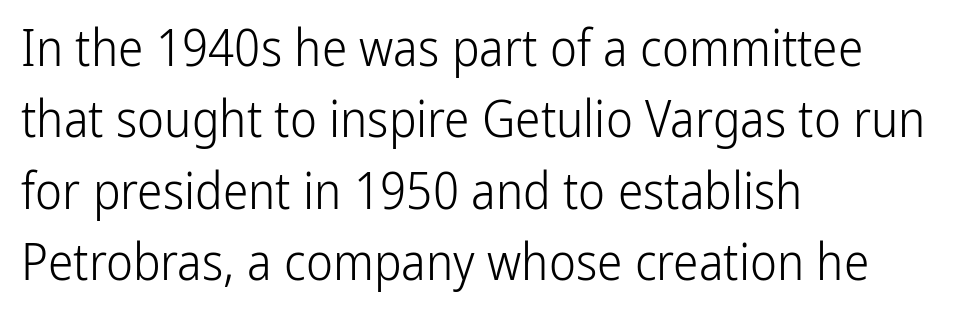
Spacing between characters is what you'd get straight out of the box. Posture: straight, roman, zero tilt. The gap between lines stays unmarked. Is this a fixed-width face? No — the glyphs have proportional, varying widths.
